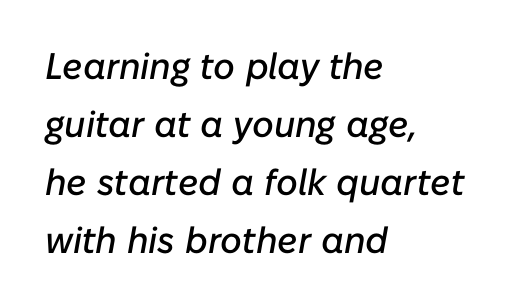
Q: Is the text italic (slanted)? A: Yes, it leans right by about 10 degrees.
Q: Is the text underlined? A: No.
Q: How is the paragraph aligned? A: Left-aligned.
Q: Is the spacing between letters normal or unusually wide? A: Normal.
Q: Is the spacing between lines tight, normal or loose? A: Normal.
Q: Width (condensed, normal, or wide)? A: Normal.
Q: Stroke contrast? A: Low.
Q: x-height? A: Medium.
Q: Monospaced? A: No.
